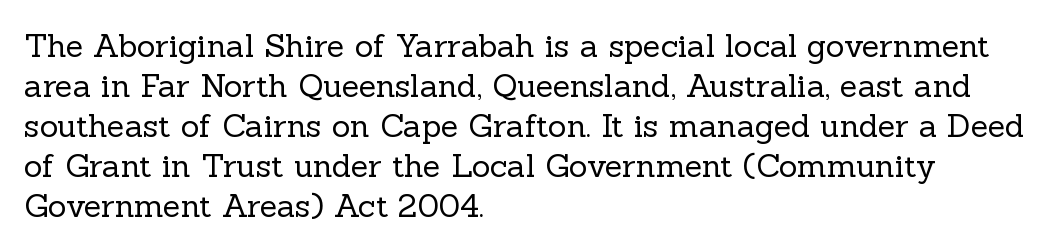
The letterforms sit at book weight or below. Visually the block forms a straight wall on the left and a jagged coastline on the right. Words float on clear page, feet unadorned. In terms of letterform style, serifs are clearly present.
